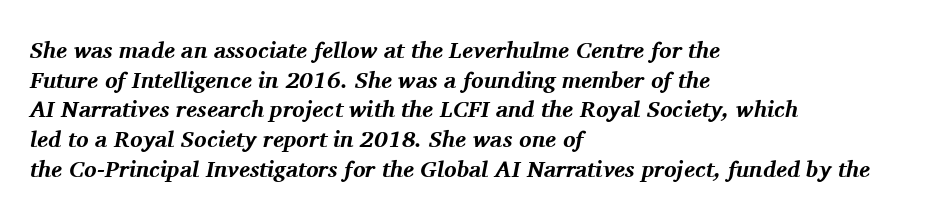
The image shows 23 px bold type, italic (leaning right); set left-aligned, normal line spacing (1.29x), normal letter spacing, not underlined.
